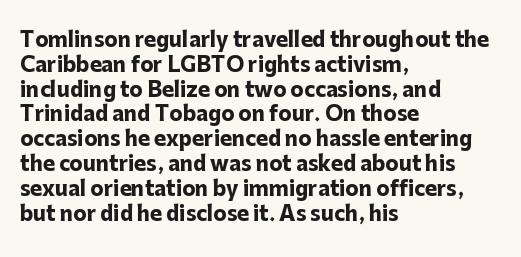
{"italic": "no", "bold": "yes", "underline": "no", "align": "left", "line_spacing_ratio": 1.24, "letter_spacing": "normal", "letter_spacing_em": 0.0, "glyph_px": 20}
